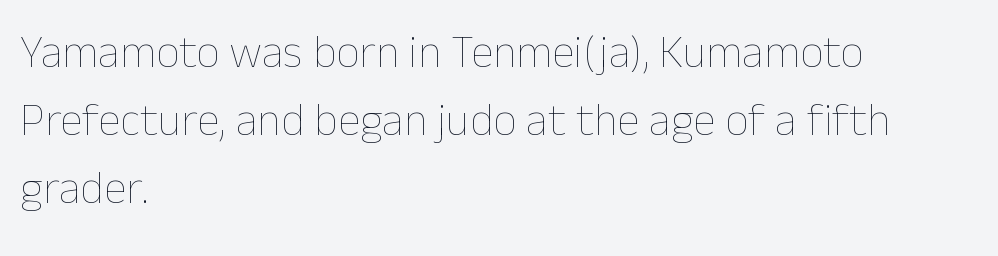
{"italic": "no", "bold": "no", "weight": "thin", "width": "normal", "stroke_contrast": "low", "x_height": "medium", "monospaced": "no", "underline": "no", "align": "left", "line_spacing": "normal", "line_spacing_ratio": 1.48, "letter_spacing": "normal", "letter_spacing_em": 0.0, "glyph_px": 46}
